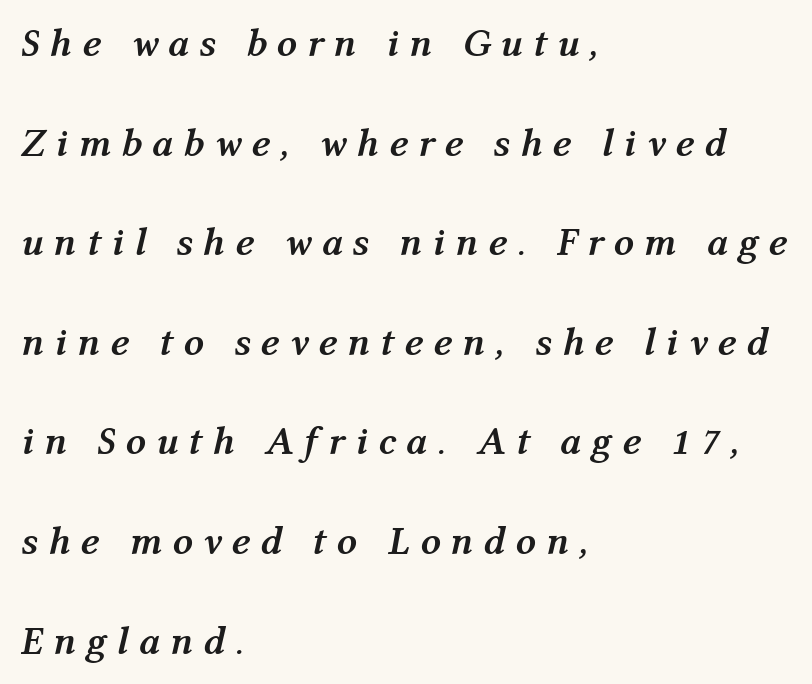
{"italic": "yes", "lean": "right", "slant_degrees": 12, "bold": "yes", "weight": "semibold", "width": "normal", "stroke_contrast": "medium", "x_height": "medium", "monospaced": "no", "underline": "no", "align": "left", "line_spacing": "loose", "line_spacing_ratio": 2.49, "letter_spacing": "wide", "letter_spacing_em": 0.25, "glyph_px": 40}
